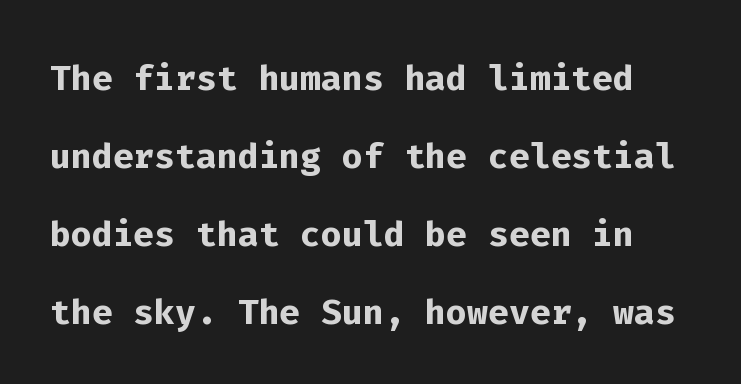
Q: Is the text bold? A: Yes.
Q: Is the text italic (slanted)? A: No, it is upright.
Q: Is the typeface a serif or a sans-serif typeface? A: Sans-serif.
Q: Is the text underlined? A: No.
Q: Is the spacing between letters normal or unusually wide? A: Normal.
Q: Is the spacing between lines tight, normal or loose? A: Normal.
Q: Width (condensed, normal, or wide)? A: Normal.
Q: Stroke contrast? A: Low.
Q: x-height? A: Medium.
Q: Monospaced? A: Yes.
